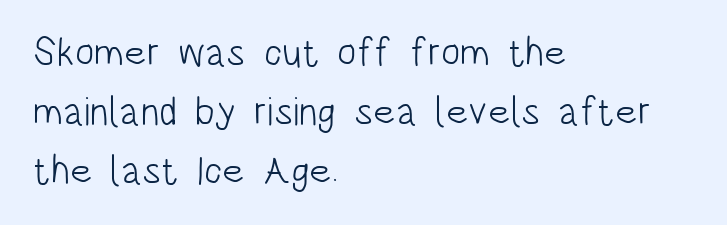
Q: Is the text bold? A: No.
Q: Is the text italic (slanted)? A: No, it is upright.
Q: Is the typeface a serif or a sans-serif typeface? A: Sans-serif.
Q: Is the text underlined? A: No.
Q: How is the paragraph aligned? A: Left-aligned.
Q: Is the spacing between letters normal or unusually wide? A: Normal.
Q: Is the spacing between lines tight, normal or loose? A: Normal.
Q: Width (condensed, normal, or wide)? A: Condensed.
Q: Stroke contrast? A: Low.
Q: x-height? A: Large.
Q: Monospaced? A: No.
